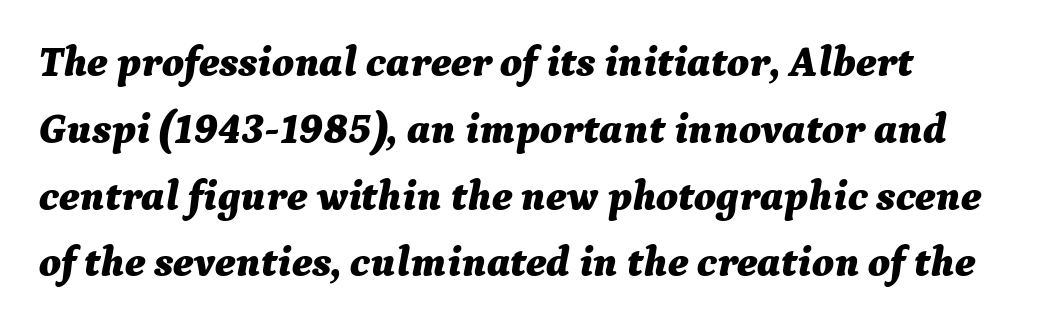
{"italic": "yes", "lean": "right", "slant_degrees": 9, "bold": "yes", "weight": "bold", "width": "normal", "stroke_contrast": "medium", "x_height": "medium", "monospaced": "no", "underline": "no", "line_spacing": "normal", "line_spacing_ratio": 1.59, "letter_spacing": "normal", "letter_spacing_em": 0.0, "glyph_px": 42}
